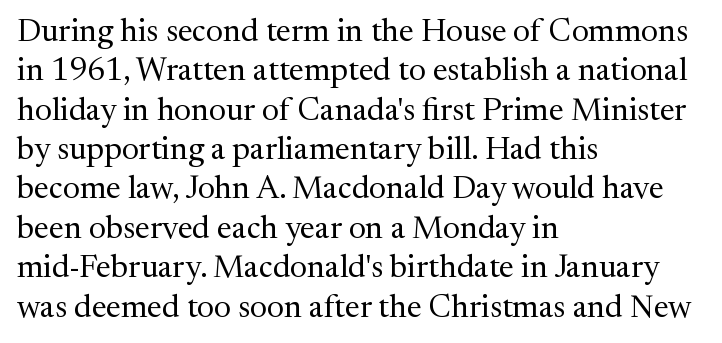
The image shows 32 px regular-weight serif type, upright; set left-aligned, line spacing 1.23x, normal letter spacing, not underlined; medium stroke contrast and a medium x-height.
